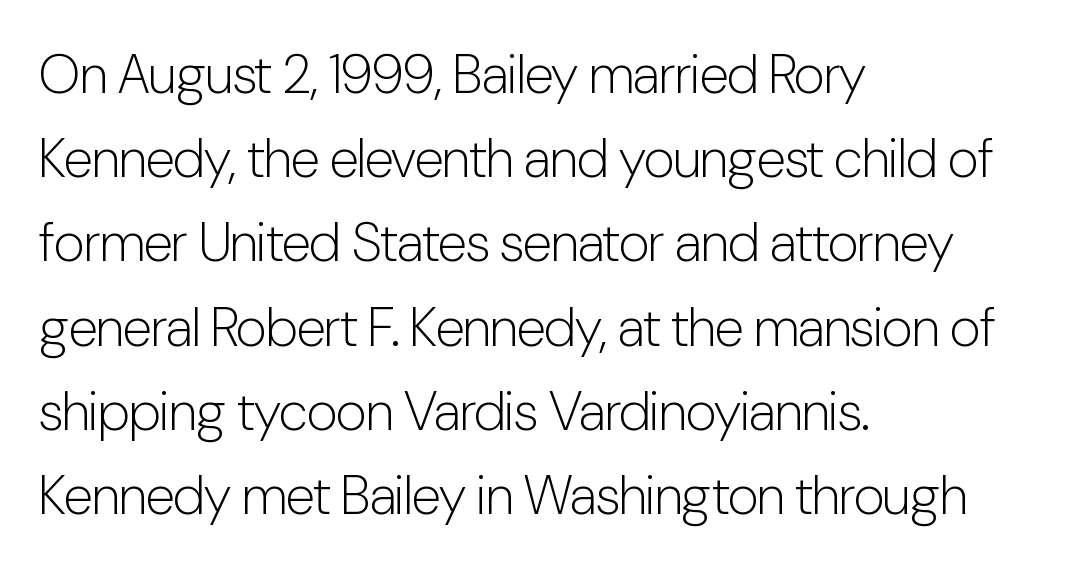
The letters stand straight up with perfectly vertical stems. Has an underline been added? It has not. No heavy texture on the line: the type isn't bold. Does the leading feel generous? No, just average. The rendering keeps characters at their native spacing. The lines are quadded left.
